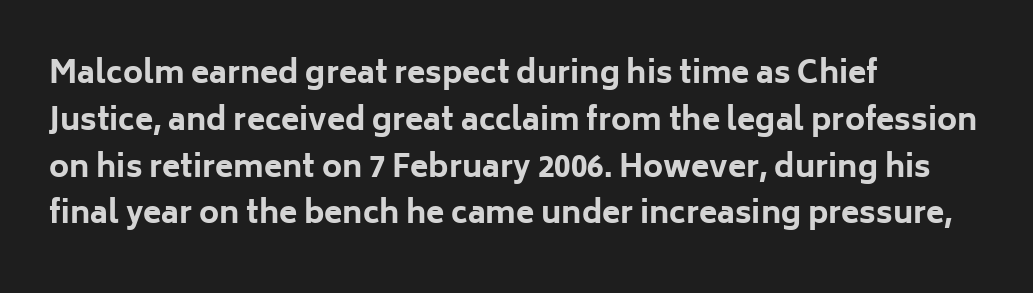
Underlining? Definitely not there. Proportional: the letters do not fall into vertical columns. Typeset ragged right — the left edge is the straight one. These lines keep a tight, regular rhythm from letter to letter. Chunky letters — that's bold for sure. The type family on display is of the sans-serif kind.
